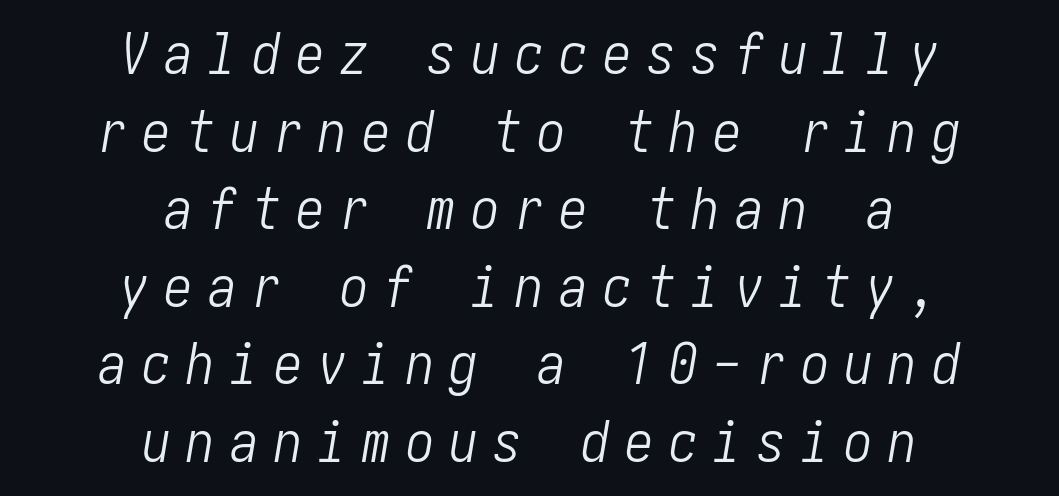
The image shows 57 px light, condensed type, italic (leaning right); set centered, normal line spacing (1.36x), unusually wide letter spacing (+0.27 em), not underlined; low stroke contrast and a medium x-height.
